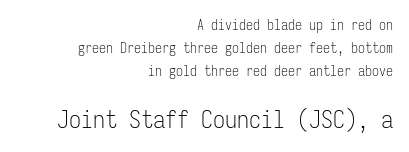
The image shows 24 px text type, upright; set right-aligned, normal line spacing (1.65x), normal letter spacing, not underlined; the second (bottom) block is 1.71x larger.
